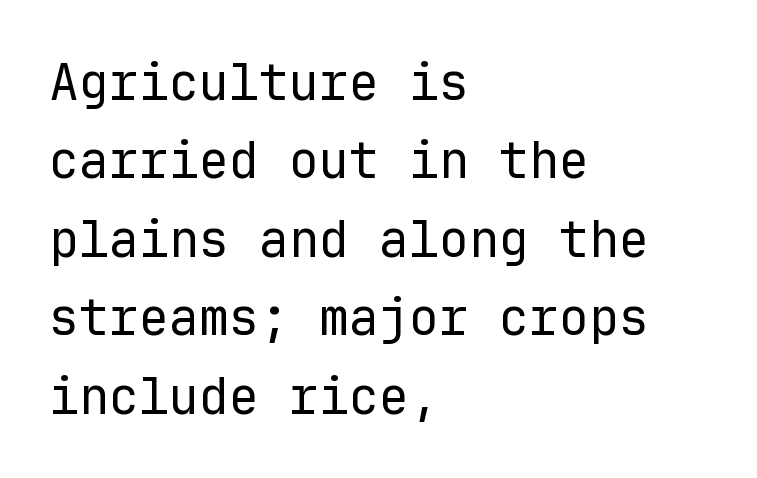
Heaviness? Minimal to ordinary, like unemphasized prose. The rendering anchors every line to the left-hand side. Posture: upright roman. Plain, unruled lines of type.
